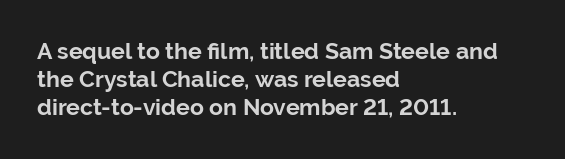
The image shows 23 px bold type, upright; set left-aligned, line spacing 1.22x, normal letter spacing, not underlined.
